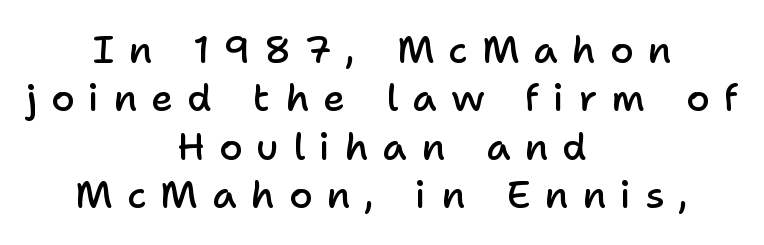
A typesetter would call this proportional, since set widths differ per character. These lines sit exactly where default settings would place them. Unlike a traditional serif, this face leaves its strokes unadorned. The characters look somewhat weighty, a semibold short of true bold. Every character sits straight up, as roman type does. A bare baseline throughout the passage.
